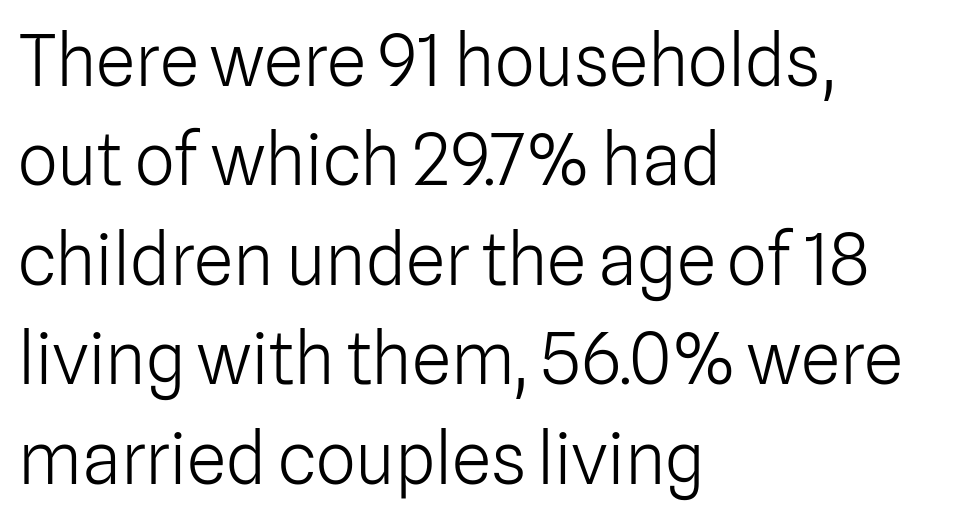
The image shows 71 px light sans-serif type, upright; set left-aligned, normal line spacing (1.4x), normal letter spacing, not underlined; low stroke contrast and a medium x-height.
